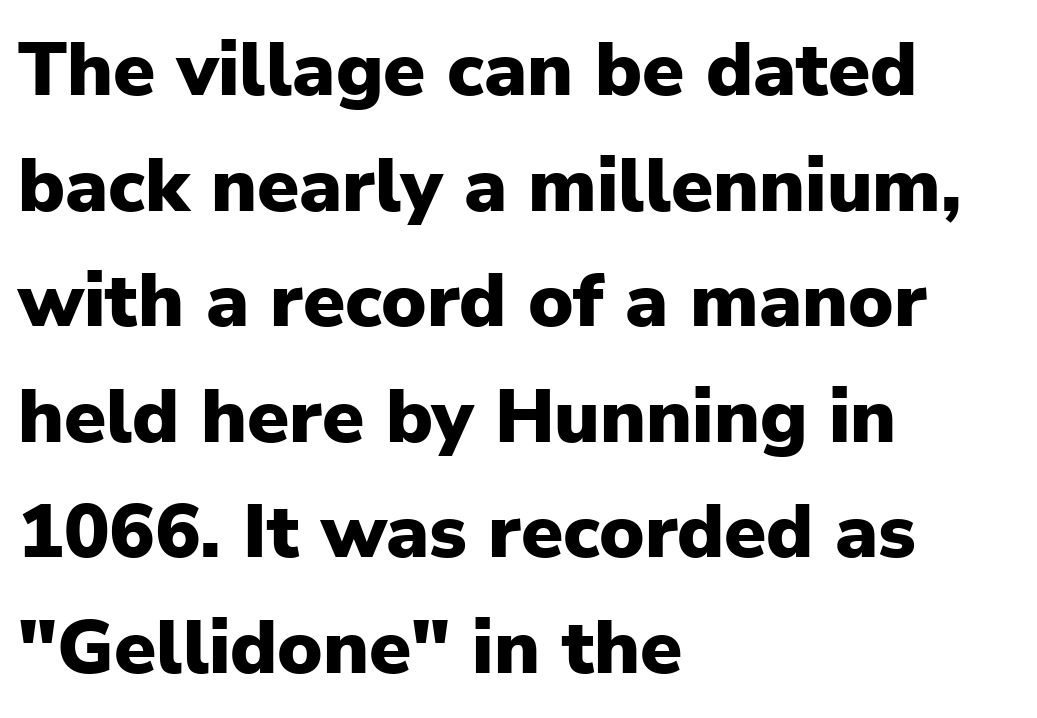
The image shows 76 px heavy sans-serif type, upright; set left-aligned, normal line spacing (1.52x), normal letter spacing, not underlined; low stroke contrast and a medium x-height.
